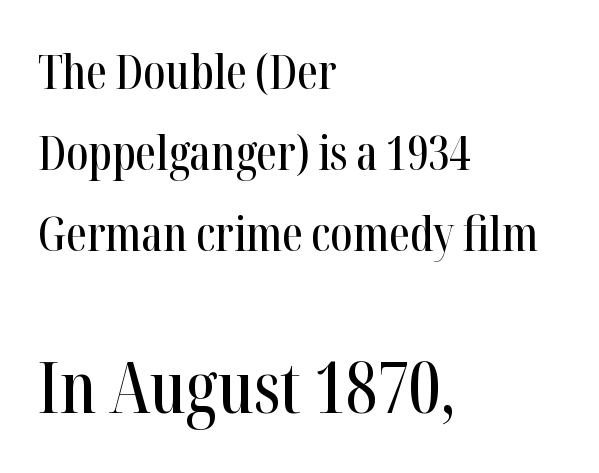
Varying glyph widths throughout — classic text-font behaviour. Old-style or modern, the face here clearly has serifs. Honestly, the letter spacing is just normal — you wouldn't notice it. Reading top to bottom, the characters get bigger at the block break.
